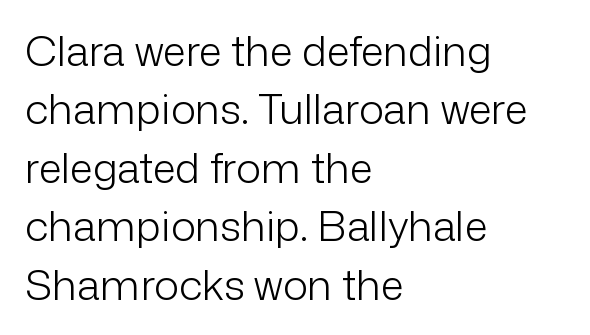
Q: Is the text bold? A: No.
Q: Is the text italic (slanted)? A: No, it is upright.
Q: Is the typeface a serif or a sans-serif typeface? A: Sans-serif.
Q: Is the text underlined? A: No.
Q: How is the paragraph aligned? A: Left-aligned.
Q: Is the spacing between letters normal or unusually wide? A: Normal.
Q: Is the spacing between lines tight, normal or loose? A: Normal.
Q: Width (condensed, normal, or wide)? A: Normal.
Q: Stroke contrast? A: Low.
Q: x-height? A: Medium.
Q: Monospaced? A: No.
